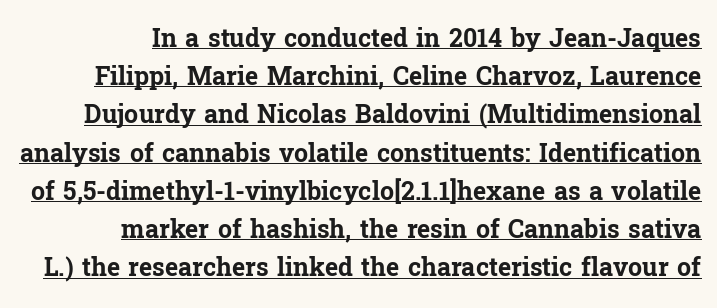
Honestly, the row spacing looks completely unremarkable. Every letter is thick-stroked: bold, no question. Compared with typical body copy, the letter spacing here is the same. Casual observation: everything's shoved over to the right. The words here are underlined.
